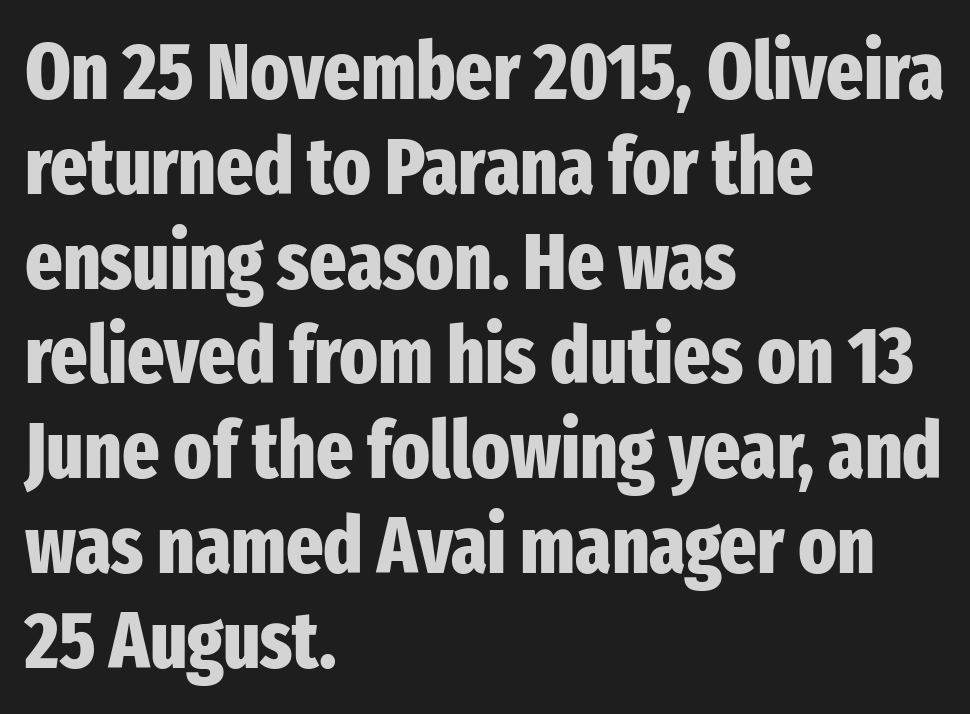
No feet cap the strokes, marking this as sans-serif type. The face used here is proportionally spaced, like ordinary book or web type. Words float on clear page, feet unadorned. The passage is arranged the way most books set body copy — flush left.
